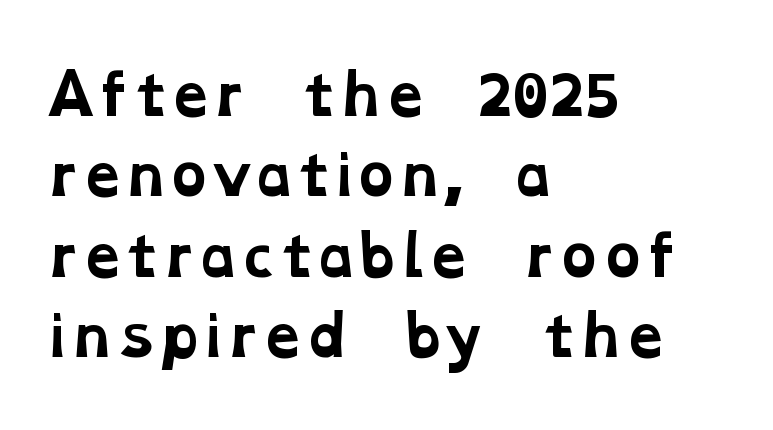
The image shows 55 px bold, wide serif type; set left-aligned, normal line spacing (1.46x), normal letter spacing, not underlined; low stroke contrast and a medium x-height.
